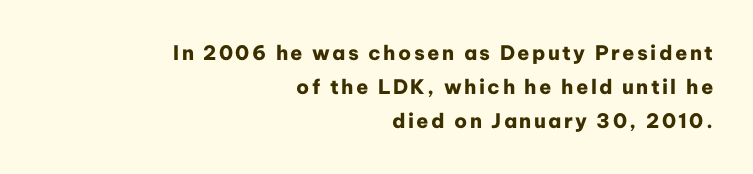
{"italic": "no", "bold": "yes", "underline": "no", "align": "right", "line_spacing": "normal", "line_spacing_ratio": 1.69, "glyph_px": 20}
